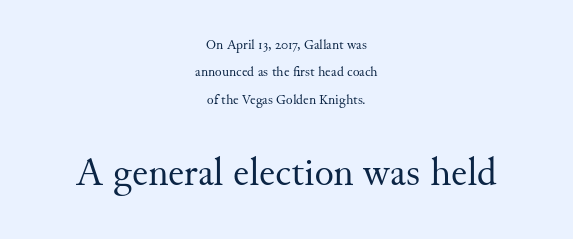
In terms of letterform style, serifs are clearly present. Here the designer chose a conventional face with non-uniform glyph widths. Horizontal bands of white between lines are thick stripes. Look at the glyph heights: the lower group is clearly the bigger setting.
